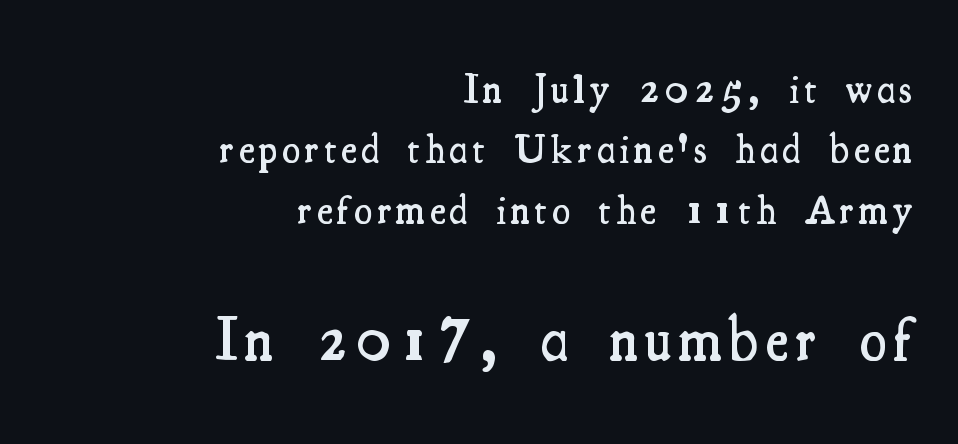
{"serif": "yes", "italic": "no", "bold": "semi", "weight": "semibold", "width": "condensed", "stroke_contrast": "medium", "x_height": "small", "monospaced": "no", "underline": "no", "align": "right", "line_spacing": "normal", "line_spacing_ratio": 1.47, "larger_block": "second", "size_ratio": 1.49, "glyph_px": 61}
